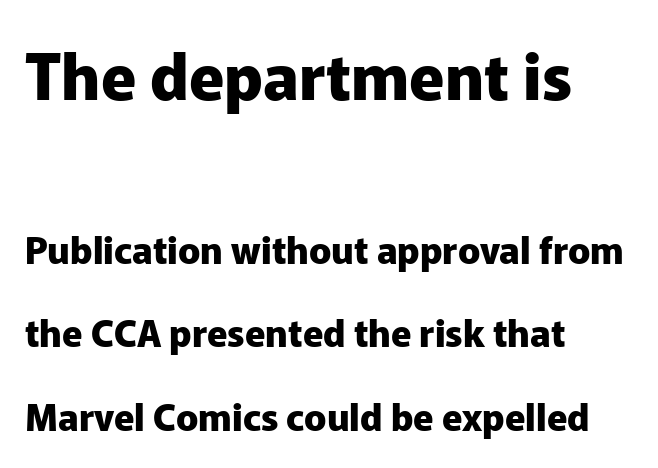
The typography opts for an upright posture over an oblique one. Size contrast runs from large at the top to small at the bottom. The letters advance in unequal steps, a hallmark of proportional type. Tracking value appears to be zero — textbook default spacing. The typesetting leans heavy: a genuine bold.
